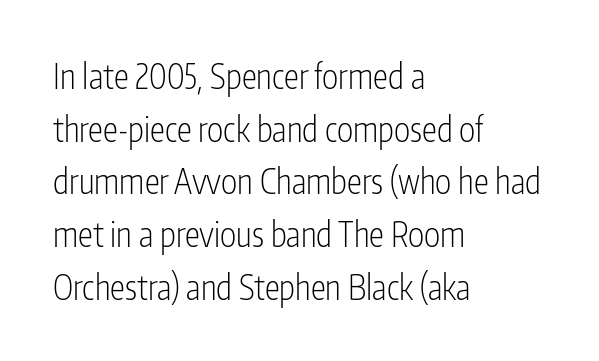
Q: Is the text bold? A: No.
Q: Is the text italic (slanted)? A: No, it is upright.
Q: Is the typeface a serif or a sans-serif typeface? A: Sans-serif.
Q: Is the text underlined? A: No.
Q: How is the paragraph aligned? A: Left-aligned.
Q: Is the spacing between letters normal or unusually wide? A: Normal.
Q: Is the spacing between lines tight, normal or loose? A: Normal.
Q: Width (condensed, normal, or wide)? A: Condensed.
Q: Stroke contrast? A: Low.
Q: x-height? A: Medium.
Q: Monospaced? A: No.
